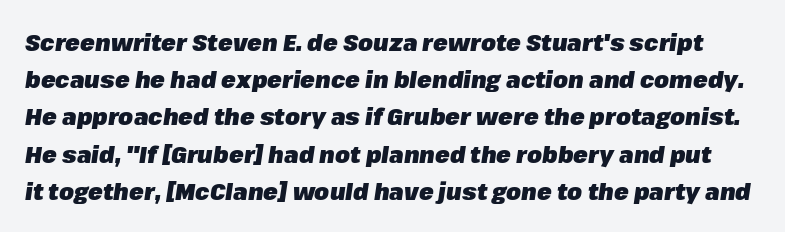
Q: Is the text bold? A: Yes.
Q: Is the text italic (slanted)? A: Yes, it leans right by about 8 degrees.
Q: Is the text underlined? A: No.
Q: Is the spacing between letters normal or unusually wide? A: Normal.
Q: Is the spacing between lines tight, normal or loose? A: Normal.
